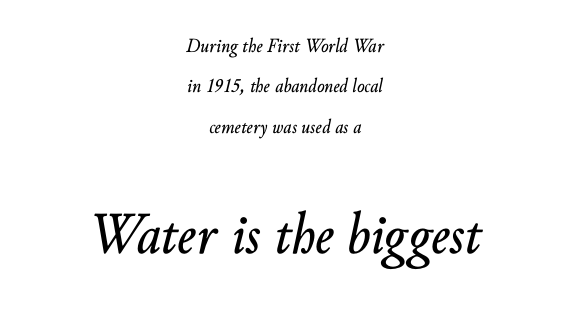
{"italic": "yes", "lean": "right", "slant_degrees": 10, "width": "normal", "stroke_contrast": "low", "x_height": "small", "monospaced": "no", "underline": "no", "align": "center", "line_spacing": "loose", "line_spacing_ratio": 2.02, "letter_spacing": "normal", "letter_spacing_em": 0.0, "larger_block": "second", "size_ratio": 2.95, "glyph_px": 59}
